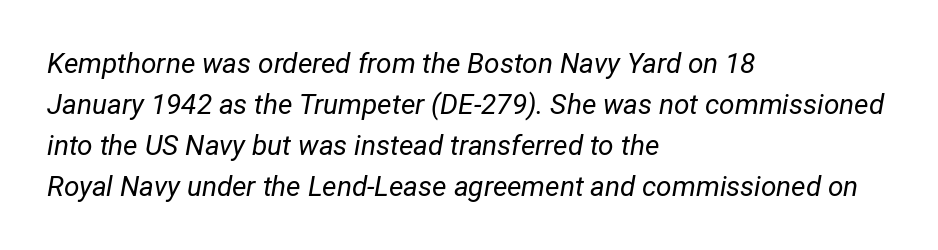
The passage shown is typed in a proportional face where columns would drift. Compared with typical body copy, the letter spacing here is the same. Does the lettering tilt? It does — this is italic. All the whitespace from short lines collects on the right. A bare baseline throughout the passage.
